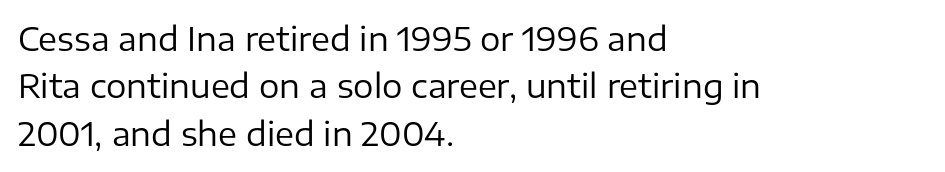
The image shows 32 px regular-weight sans-serif type, upright; set left-aligned, normal line spacing (1.48x), normal letter spacing, not underlined; low stroke contrast and a medium x-height.
